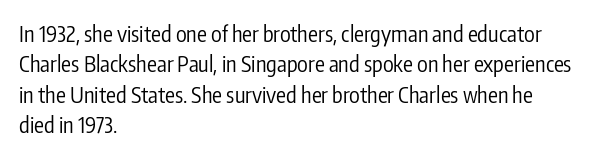
A quiet, ordinary-to-light weight characterises the typeface. The text block is weighted toward the left margin, trailing off unevenly rightward. This rendering leaves character spacing at its baseline value. Characters remain perfectly vertical along every line. The strip under each line holds only bare page.
